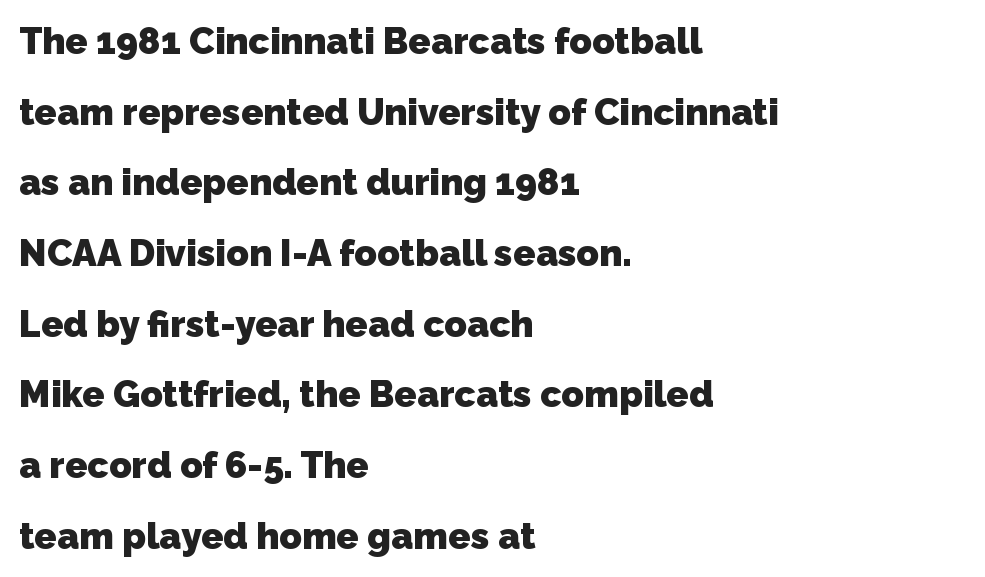
The image shows 37 px heavy sans-serif type; set left-aligned, loose line spacing (1.91x), normal letter spacing, not underlined; low stroke contrast and a medium x-height.
